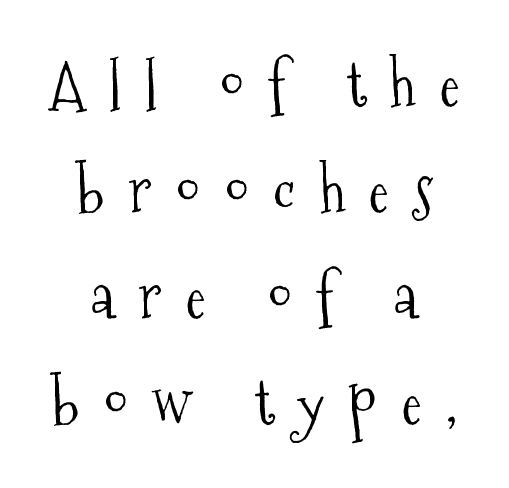
The image shows 62 px light, condensed serif type, upright; set centered, line spacing 1.71x, unusually wide letter spacing (+0.38 em), not underlined; medium stroke contrast and a medium x-height.
